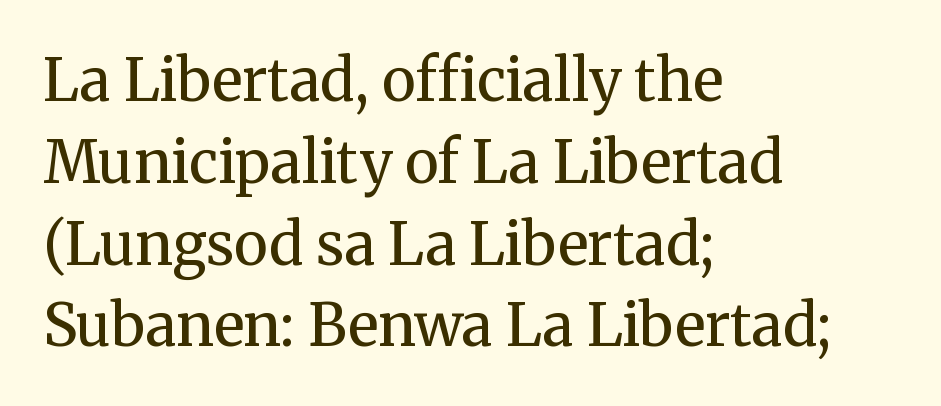
{"serif": "yes", "italic": "no", "bold": "no", "weight": "regular", "width": "normal", "stroke_contrast": "medium", "x_height": "medium", "monospaced": "no", "underline": "no", "align": "left", "line_spacing": "normal", "line_spacing_ratio": 1.41, "letter_spacing": "normal", "letter_spacing_em": 0.0, "glyph_px": 58}
